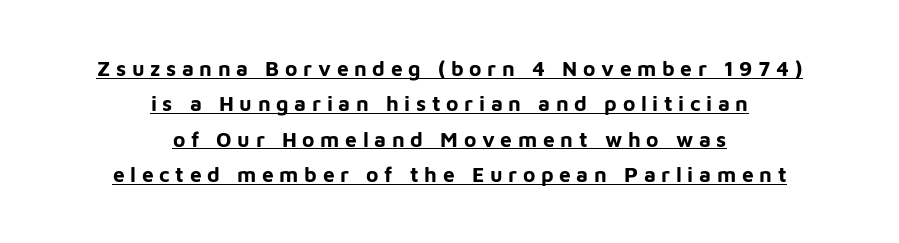
Ascenders rise straight up at ninety degrees. Its strokes are broad and dark, the hallmark of bold type. Somebody hit Ctrl+U on this one — the words are underlined. Leading: standard. The lines are quadded center.
